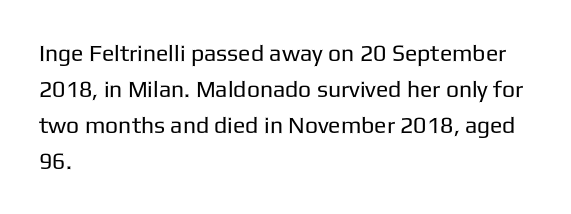
The foot of each line stays bare and open. It's the straight-up-and-down kind of type. The gaps between neighbouring characters are ordinary and unremarkable. A normal amount of white space separates one row of letters from the next. Typeset ragged right — the left edge is the straight one. Is the stroke heavy? The answer is a plain regular-or-lighter.
